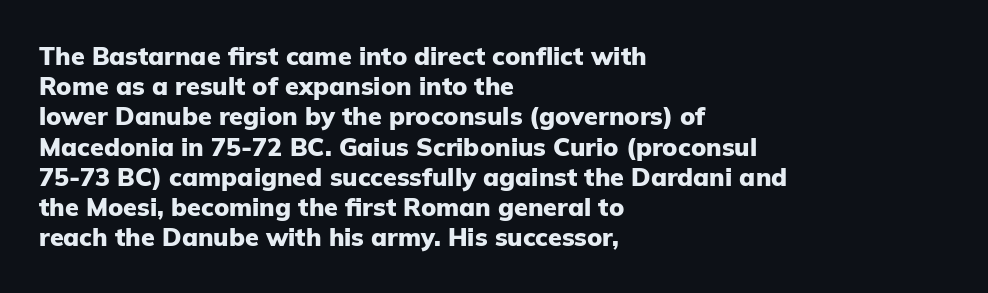
Q: Is the text bold? A: Yes.
Q: Is the text italic (slanted)? A: No, it is upright.
Q: Is the text underlined? A: No.
Q: How is the paragraph aligned? A: Left-aligned.
Q: Is the spacing between letters normal or unusually wide? A: Normal.
